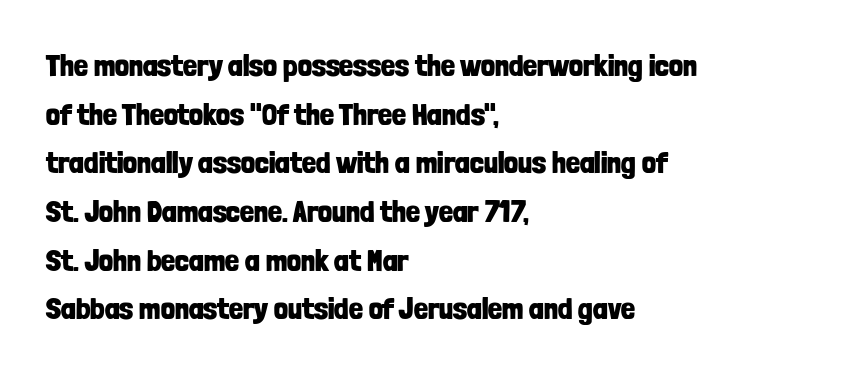
{"serif": "no", "italic": "no", "bold": "yes", "weight": "bold", "width": "condensed", "stroke_contrast": "low", "x_height": "medium", "monospaced": "no", "underline": "no", "align": "left", "line_spacing": "normal", "line_spacing_ratio": 1.57, "letter_spacing": "normal", "letter_spacing_em": 0.0, "glyph_px": 31}
